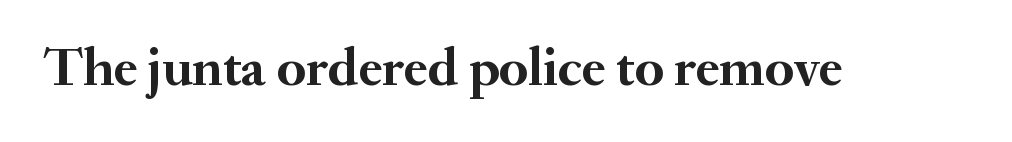
The image shows 55 px semibold serif type, upright; set normal letter spacing, not underlined; medium stroke contrast and a small x-height.
